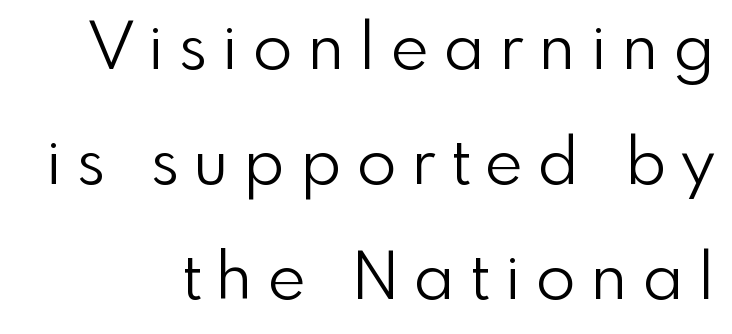
{"serif": "no", "italic": "no", "bold": "no", "weight": "light", "width": "normal", "x_height": "small", "monospaced": "no", "underline": "no", "align": "right", "line_spacing_ratio": 1.77, "letter_spacing": "wide", "letter_spacing_em": 0.24, "glyph_px": 65}
